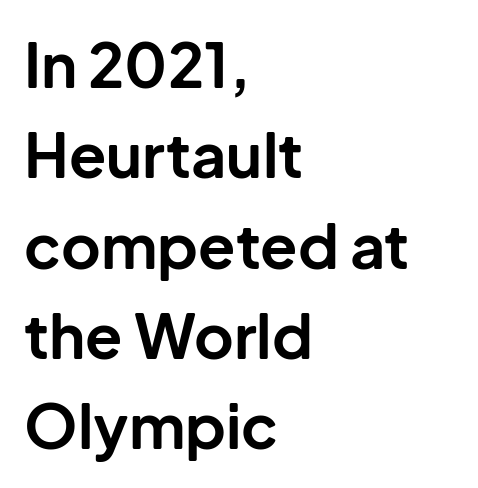
Q: Is the text bold? A: Yes.
Q: Is the text italic (slanted)? A: No, it is upright.
Q: Is the typeface a serif or a sans-serif typeface? A: Sans-serif.
Q: Is the text underlined? A: No.
Q: How is the paragraph aligned? A: Left-aligned.
Q: Is the spacing between letters normal or unusually wide? A: Normal.
Q: Is the spacing between lines tight, normal or loose? A: Normal.
Q: Width (condensed, normal, or wide)? A: Normal.
Q: Stroke contrast? A: Low.
Q: x-height? A: Medium.
Q: Monospaced? A: No.
